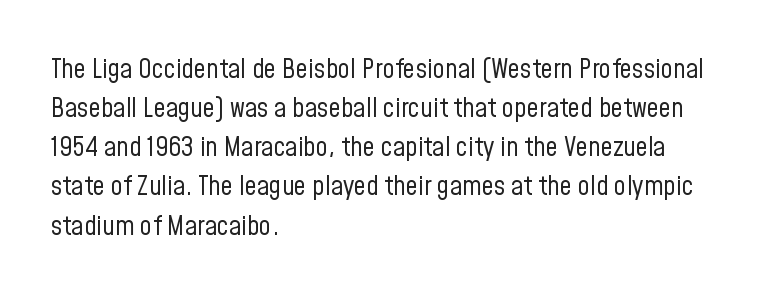
Default kerning and tracking; the words read as compact shapes. No heavy texture on the line: the type isn't bold. A roman cut, with each character standing at attention. Notice how the passage keeps a crisp vertical edge on the left only. Bare-footed words on every line.
